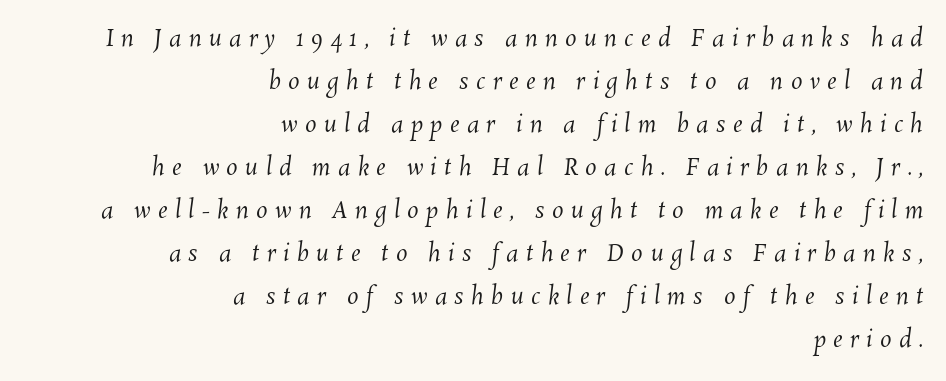
Q: Is the text bold? A: No.
Q: Is the text underlined? A: No.
Q: How is the paragraph aligned? A: Right-aligned.
Q: Is the spacing between letters normal or unusually wide? A: Unusually wide.
